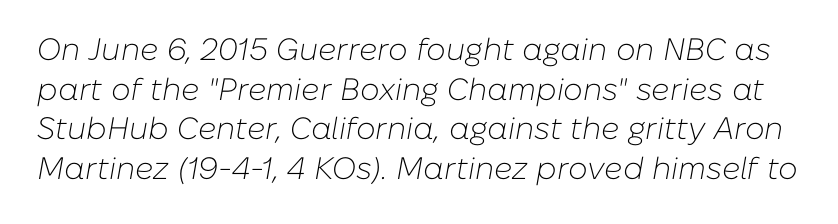
{"italic": "yes", "lean": "right", "slant_degrees": 10, "bold": "no", "weight": "light", "width": "normal", "stroke_contrast": "low", "x_height": "medium", "monospaced": "no", "underline": "no", "line_spacing": "normal", "line_spacing_ratio": 1.28, "letter_spacing": "normal", "letter_spacing_em": 0.0, "glyph_px": 31}
